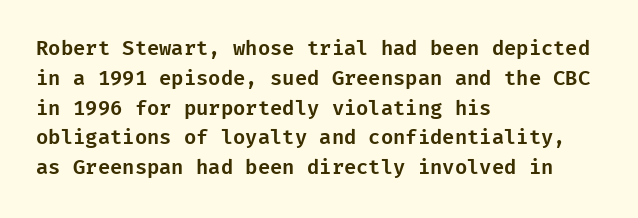
Q: Is the text italic (slanted)? A: No, it is upright.
Q: Is the text underlined? A: No.
Q: How is the paragraph aligned? A: Left-aligned.
Q: Is the spacing between letters normal or unusually wide? A: Normal.
Q: Is the spacing between lines tight, normal or loose? A: Normal.
